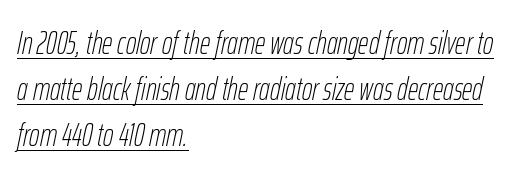
{"italic": "yes", "lean": "right", "slant_degrees": 12, "bold": "no", "weight": "thin", "width": "condensed", "stroke_contrast": "low", "x_height": "medium", "monospaced": "no", "underline": "yes", "align": "left", "line_spacing": "normal", "line_spacing_ratio": 1.43, "letter_spacing": "normal", "letter_spacing_em": 0.0, "glyph_px": 32}
